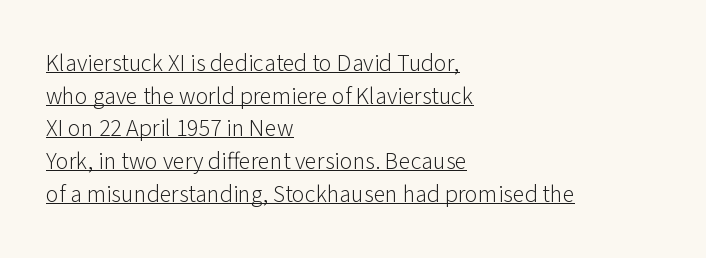
{"italic": "no", "bold": "no", "underline": "yes", "align": "left", "line_spacing": "normal", "line_spacing_ratio": 1.36, "letter_spacing": "normal", "letter_spacing_em": 0.0, "glyph_px": 24}
